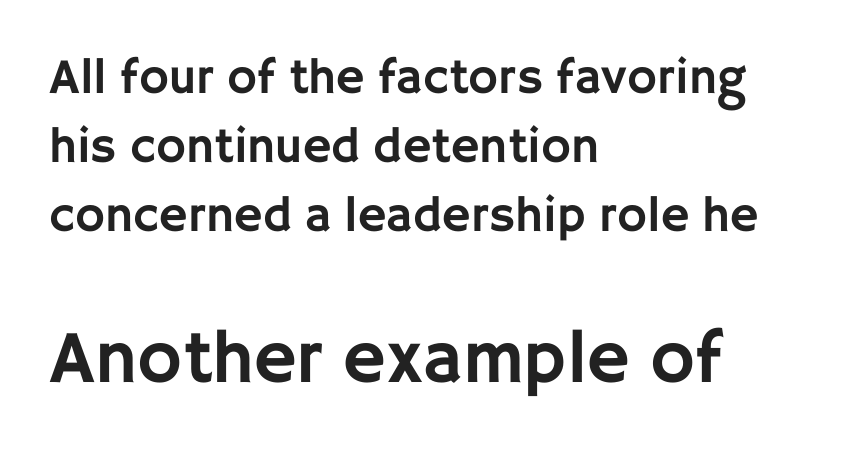
Think of a printed novel: that variable character pitch is what you see here. Notice how the stems are strictly vertical — no italics here. Check where the strokes stop: nothing finishes them off — pure sans. The space directly below the letters is spotless. The paragraph has a hard left edge and a soft right edge. Between one letter and the next there's only the usual sliver of space.
